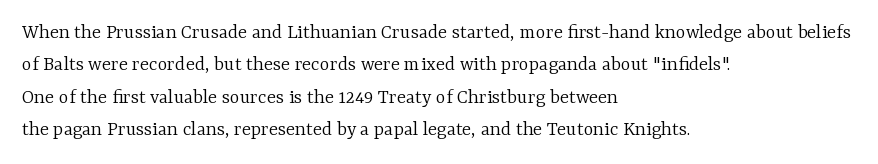
The image shows 21 px text type, upright; set left-aligned, normal line spacing (1.54x), normal letter spacing, not underlined.
